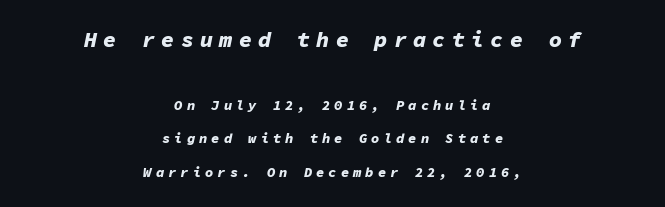
The image shows 22 px bold type, italic (leaning right); set centered, loose line spacing (2.41x), unusually wide letter spacing (+0.28 em), not underlined; the first (top) block is 1.57x larger.
